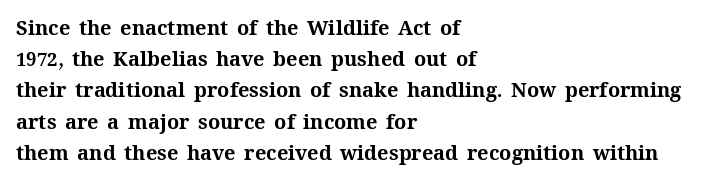
{"italic": "no", "bold": "yes", "underline": "no", "align": "left", "line_spacing": "normal", "line_spacing_ratio": 1.56, "letter_spacing": "normal", "letter_spacing_em": 0.0, "glyph_px": 20}
